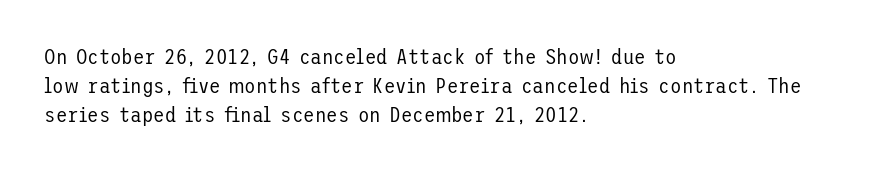
Q: Is the text bold? A: No.
Q: Is the text italic (slanted)? A: No, it is upright.
Q: Is the text underlined? A: No.
Q: How is the paragraph aligned? A: Left-aligned.
Q: Is the spacing between letters normal or unusually wide? A: Normal.
Q: Is the spacing between lines tight, normal or loose? A: Normal.
